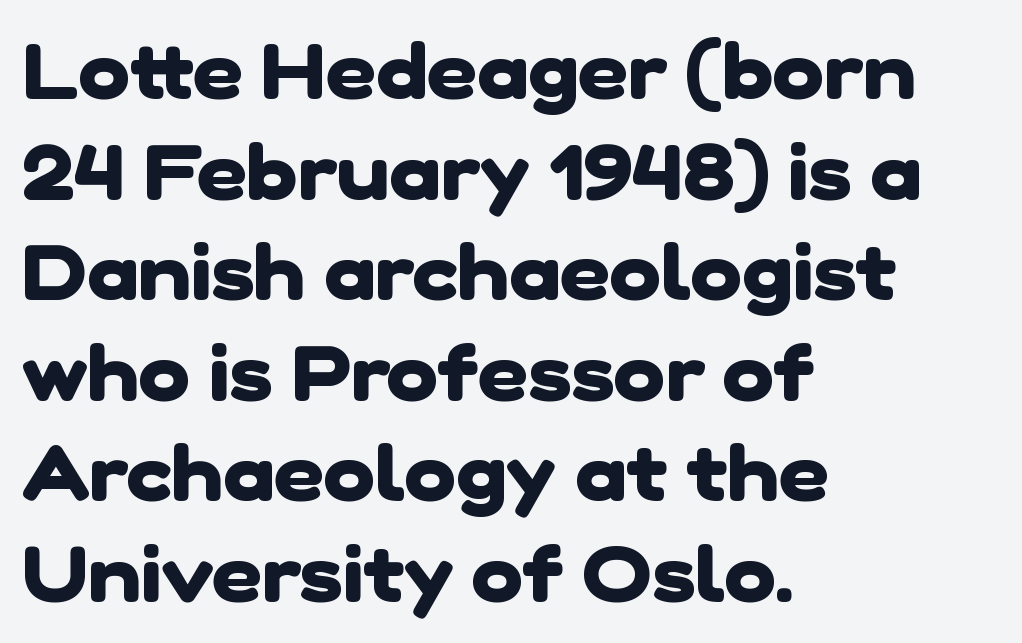
Q: Is the text bold? A: Yes.
Q: Is the typeface a serif or a sans-serif typeface? A: Sans-serif.
Q: Is the text underlined? A: No.
Q: How is the paragraph aligned? A: Left-aligned.
Q: Is the spacing between letters normal or unusually wide? A: Normal.
Q: Is the spacing between lines tight, normal or loose? A: Normal.
Q: Width (condensed, normal, or wide)? A: Normal.
Q: Stroke contrast? A: Low.
Q: x-height? A: Medium.
Q: Monospaced? A: No.
